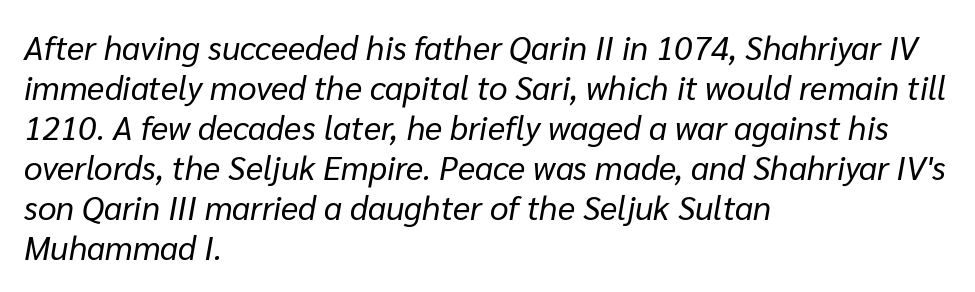
Q: Is the text bold? A: No.
Q: Is the text italic (slanted)? A: Yes, it leans right by about 10 degrees.
Q: Is the text underlined? A: No.
Q: How is the paragraph aligned? A: Left-aligned.
Q: Is the spacing between letters normal or unusually wide? A: Normal.
Q: Width (condensed, normal, or wide)? A: Normal.
Q: Stroke contrast? A: Low.
Q: x-height? A: Medium.
Q: Monospaced? A: No.
